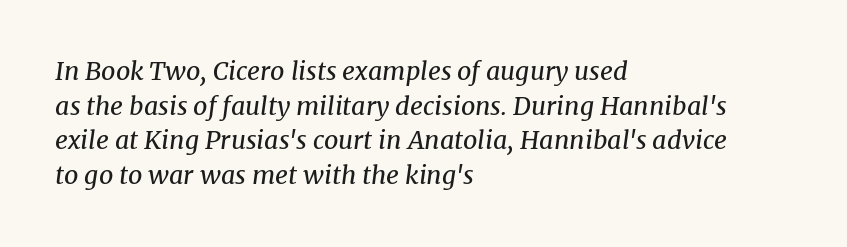
The image shows 25 px text type, italic (leaning right); set left-aligned, normal line spacing (1.39x), normal letter spacing, not underlined.
